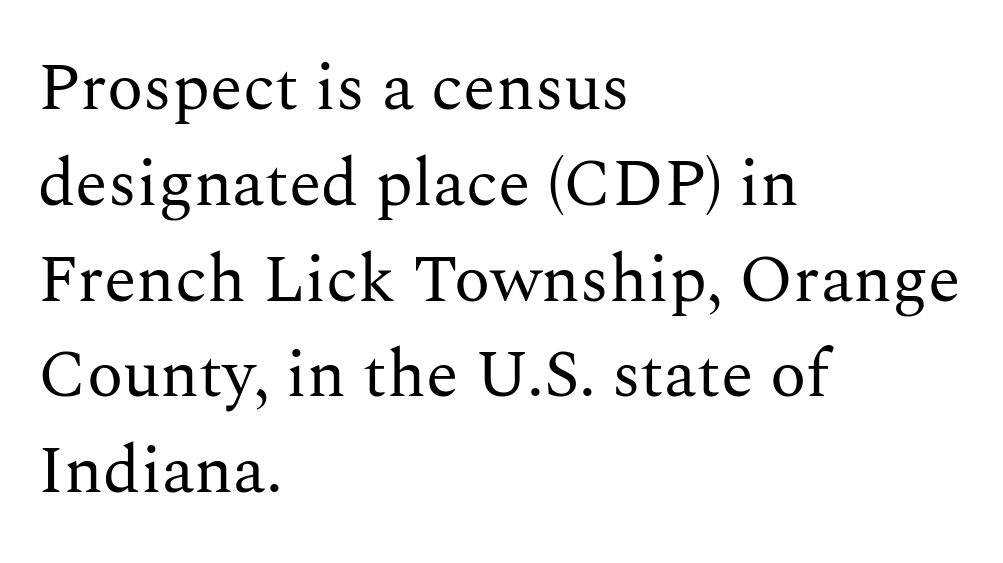
The image shows 67 px regular-weight serif type, upright; set left-aligned, normal line spacing (1.43x), normal letter spacing, not underlined; medium stroke contrast and a medium x-height.
